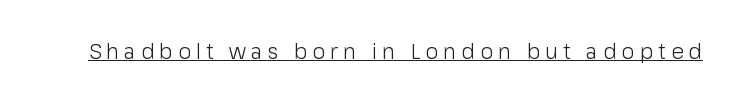
Q: Is the text bold? A: No.
Q: Is the text italic (slanted)? A: No, it is upright.
Q: Is the text underlined? A: Yes.
Q: Is the spacing between letters normal or unusually wide? A: Unusually wide.
